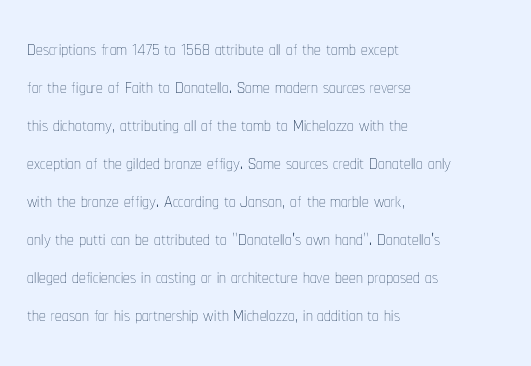
Q: Is the text bold? A: No.
Q: Is the text italic (slanted)? A: No, it is upright.
Q: Is the text underlined? A: No.
Q: How is the paragraph aligned? A: Left-aligned.
Q: Is the spacing between letters normal or unusually wide? A: Normal.
Q: Is the spacing between lines tight, normal or loose? A: Normal.
